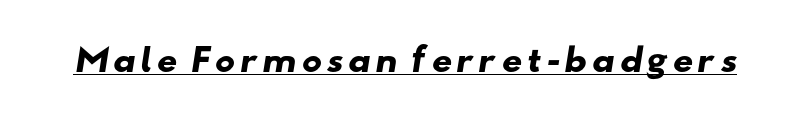
Q: Is the text bold? A: Yes.
Q: Is the typeface a serif or a sans-serif typeface? A: Sans-serif.
Q: Is the text underlined? A: Yes.
Q: Width (condensed, normal, or wide)? A: Wide.
Q: Stroke contrast? A: Low.
Q: x-height? A: Small.
Q: Monospaced? A: No.
